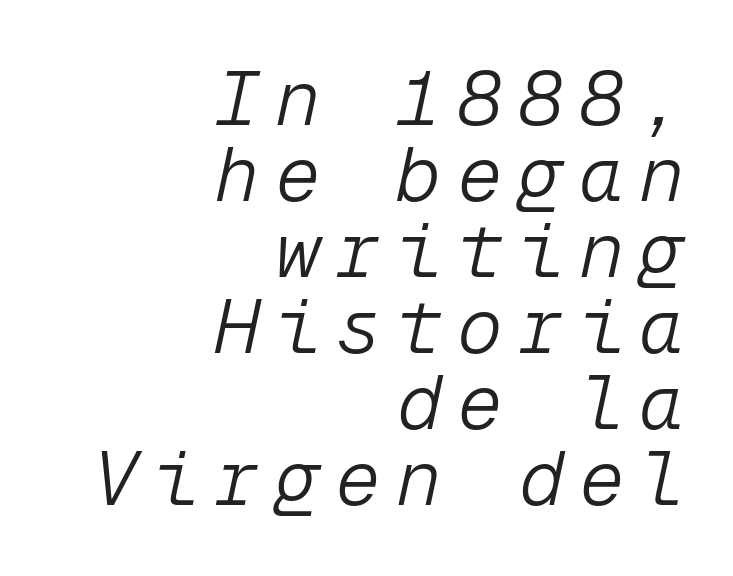
{"italic": "yes", "lean": "right", "slant_degrees": 12, "bold": "no", "weight": "light", "width": "normal", "stroke_contrast": "low", "x_height": "medium", "monospaced": "yes", "underline": "no", "align": "right", "line_spacing": "tight", "line_spacing_ratio": 1.0, "letter_spacing": "wide", "letter_spacing_em": 0.2, "glyph_px": 76}
